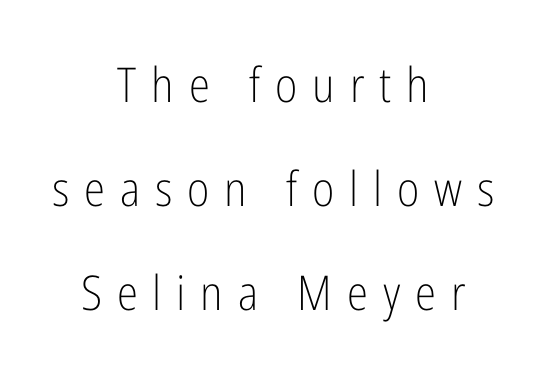
Q: Is the text bold? A: No.
Q: Is the text italic (slanted)? A: No, it is upright.
Q: Is the typeface a serif or a sans-serif typeface? A: Sans-serif.
Q: Is the text underlined? A: No.
Q: How is the paragraph aligned? A: Centered.
Q: Is the spacing between letters normal or unusually wide? A: Unusually wide.
Q: Is the spacing between lines tight, normal or loose? A: Loose.
Q: Width (condensed, normal, or wide)? A: Condensed.
Q: Stroke contrast? A: Low.
Q: x-height? A: Medium.
Q: Monospaced? A: No.
